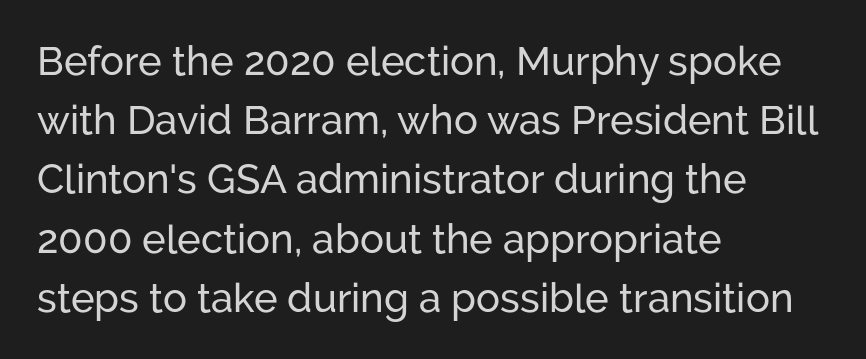
Q: Is the text italic (slanted)? A: No, it is upright.
Q: Is the typeface a serif or a sans-serif typeface? A: Sans-serif.
Q: Is the text underlined? A: No.
Q: How is the paragraph aligned? A: Left-aligned.
Q: Is the spacing between letters normal or unusually wide? A: Normal.
Q: Is the spacing between lines tight, normal or loose? A: Normal.
Q: Width (condensed, normal, or wide)? A: Normal.
Q: Stroke contrast? A: Low.
Q: x-height? A: Medium.
Q: Monospaced? A: No.
